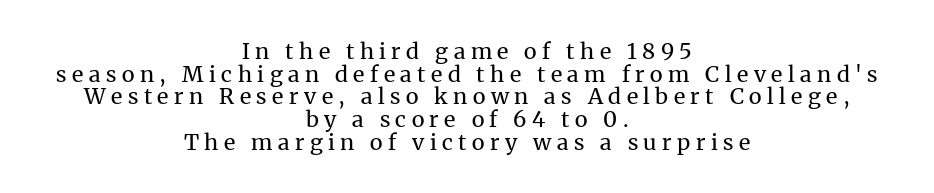
The image shows 22 px text type, upright; set centered, tight line spacing (1.03x), unusually wide letter spacing (+0.25 em), not underlined.
